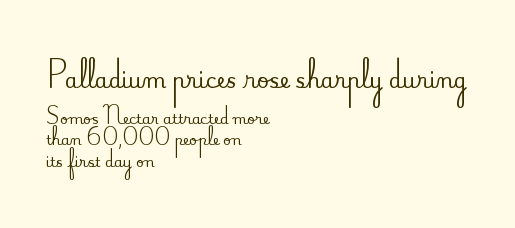
Whoever set this chose a conventional vertical rhythm. No word sits above an underline. Line beginnings align vertically; line endings do not. These two chunks differ in scale, with the top chunk taking the larger measure. Each word holds together tightly as a unit, with standard inter-letter gaps.
